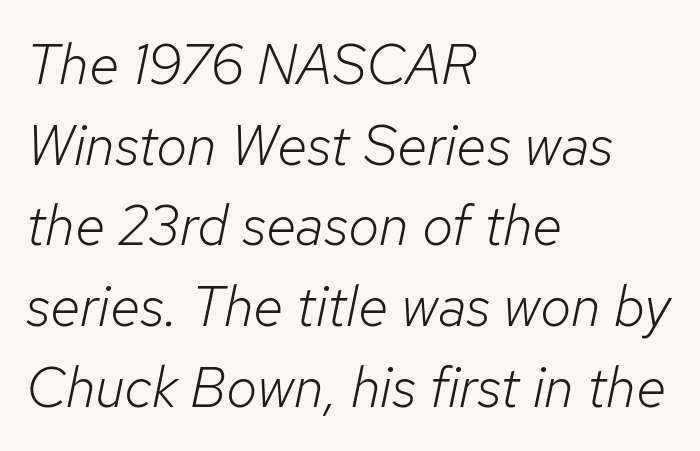
The image shows 56 px light type, italic (leaning right); set left-aligned, normal line spacing (1.44x), normal letter spacing, not underlined; low stroke contrast and a medium x-height.
